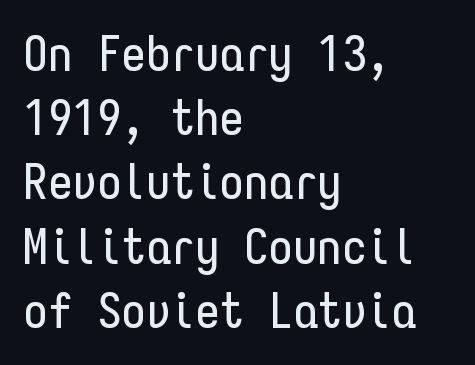
{"serif": "no", "italic": "no", "width": "condensed", "stroke_contrast": "low", "x_height": "medium", "monospaced": "yes", "underline": "no", "align": "left", "line_spacing": "normal", "line_spacing_ratio": 1.31, "letter_spacing": "normal", "letter_spacing_em": 0.0, "glyph_px": 49}
